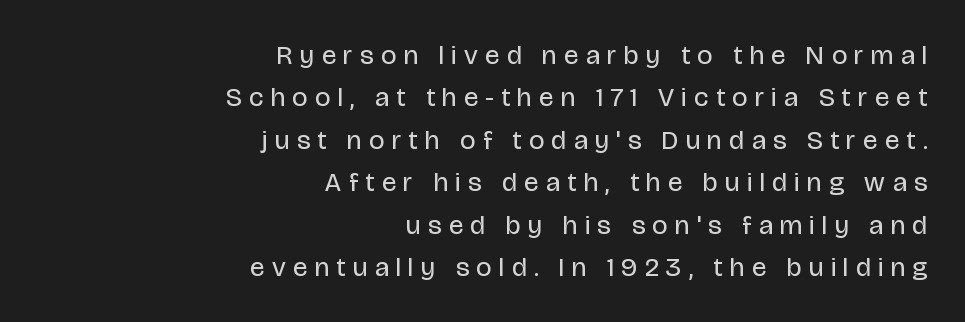
Q: Is the text bold? A: No.
Q: Is the text italic (slanted)? A: No, it is upright.
Q: Is the text underlined? A: No.
Q: How is the paragraph aligned? A: Right-aligned.
Q: Is the spacing between letters normal or unusually wide? A: Unusually wide.
Q: Is the spacing between lines tight, normal or loose? A: Normal.
